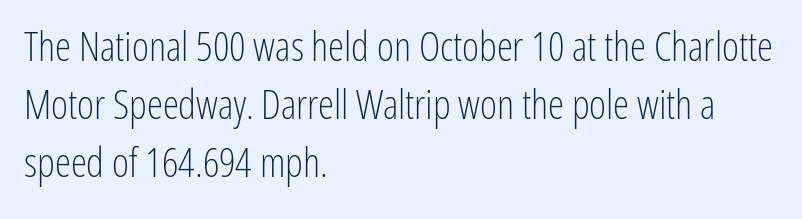
Unlike italic type, these characters show no tilt at all. The horizontal fit of the characters is conventional and even. Heft: none added — not bold. This sample uses a sans-serif face. One-word summary of the alignment: left.
